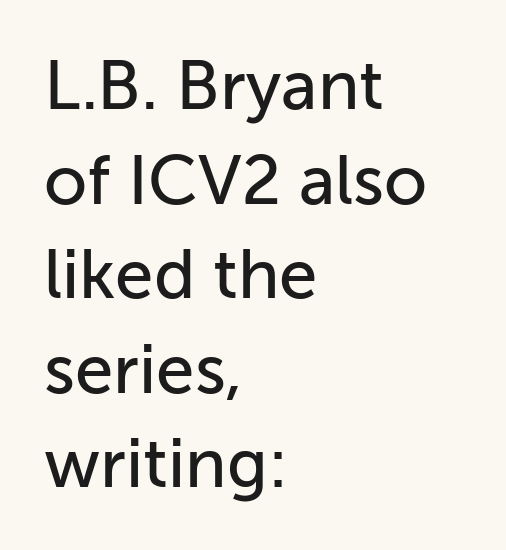
What kind of face is this? One without serifs — a sans. Caption: standard tracking, unaltered. Does the leading feel generous? No, just average. The font's upright variant was chosen for this text.
